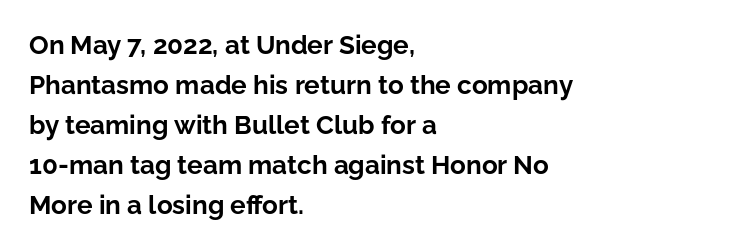
The image shows 26 px bold type, upright; set left-aligned, normal line spacing (1.54x), normal letter spacing, not underlined.
